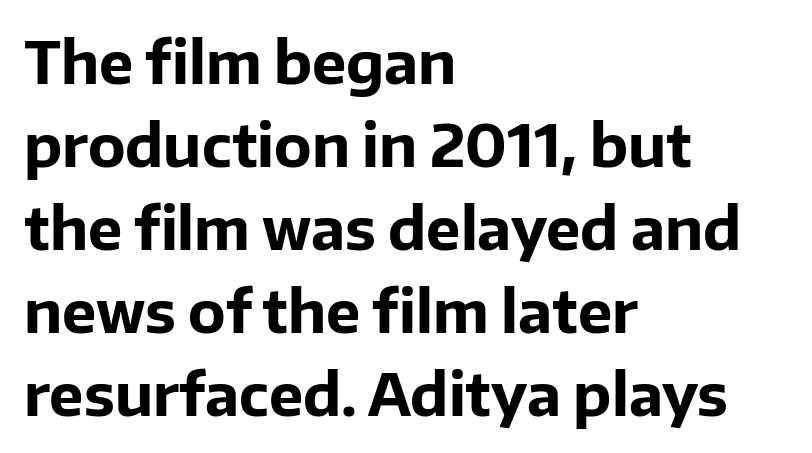
Left-aligned paragraph, ragged on the right. Here the designer chose a conventional face with non-uniform glyph widths. Nothing unusual about the tracking: characters are spaced as the font intends. Compared with typical paragraphs, the rows here are spaced about the same.
